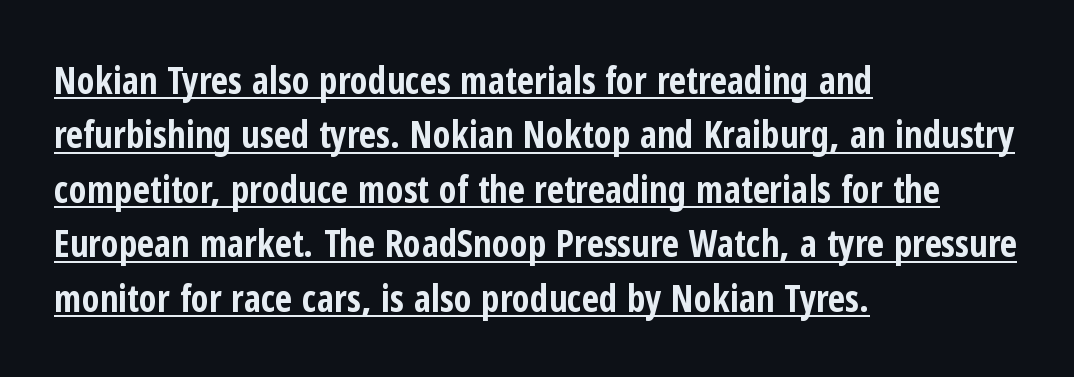
Q: Is the text bold? A: Yes.
Q: Is the text italic (slanted)? A: No, it is upright.
Q: Is the typeface a serif or a sans-serif typeface? A: Sans-serif.
Q: Is the text underlined? A: Yes.
Q: How is the paragraph aligned? A: Left-aligned.
Q: Is the spacing between letters normal or unusually wide? A: Normal.
Q: Is the spacing between lines tight, normal or loose? A: Normal.
Q: Width (condensed, normal, or wide)? A: Condensed.
Q: Stroke contrast? A: Low.
Q: x-height? A: Medium.
Q: Monospaced? A: No.
